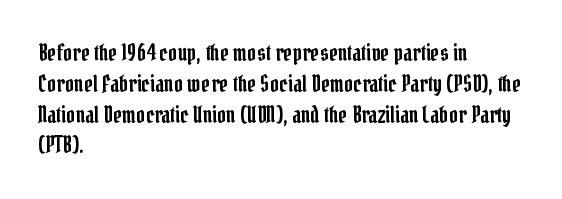
A classic flush-left, rag-right setting is used for this passage. Rendered with straight, roman letterforms. The rendering uses a moderate line-height, typical for paragraphs. In terms of letterspacing, this is plain default setting.
